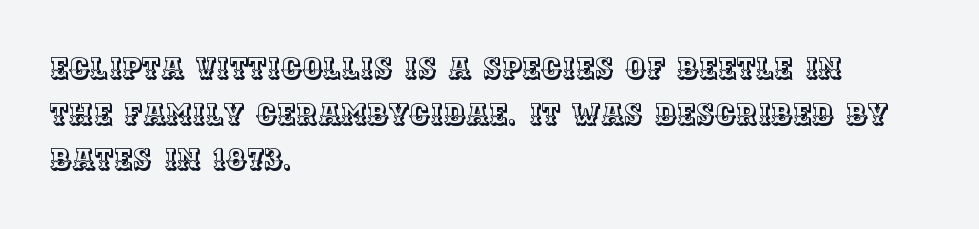
Q: Is the text italic (slanted)? A: No, it is upright.
Q: Is the text underlined? A: No.
Q: How is the paragraph aligned? A: Left-aligned.
Q: Is the spacing between letters normal or unusually wide? A: Normal.
Q: Is the spacing between lines tight, normal or loose? A: Normal.
Q: Width (condensed, normal, or wide)? A: Normal.
Q: x-height? A: Large.
Q: Monospaced? A: No.
